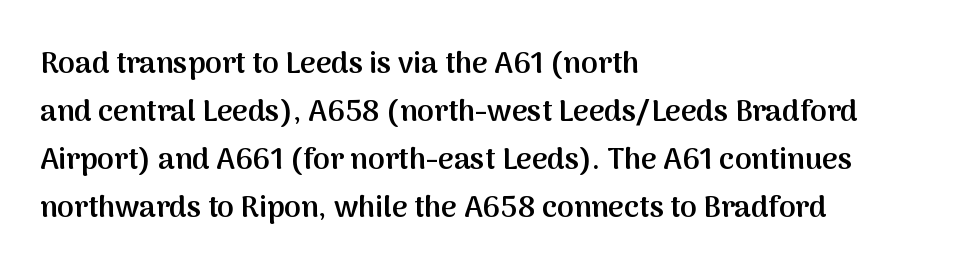
Q: Is the text bold? A: Semi-bold.
Q: Is the text italic (slanted)? A: No, it is upright.
Q: Is the typeface a serif or a sans-serif typeface? A: Sans-serif.
Q: Is the text underlined? A: No.
Q: How is the paragraph aligned? A: Left-aligned.
Q: Is the spacing between letters normal or unusually wide? A: Normal.
Q: Is the spacing between lines tight, normal or loose? A: Normal.
Q: Width (condensed, normal, or wide)? A: Normal.
Q: Stroke contrast? A: Medium.
Q: x-height? A: Medium.
Q: Monospaced? A: No.
